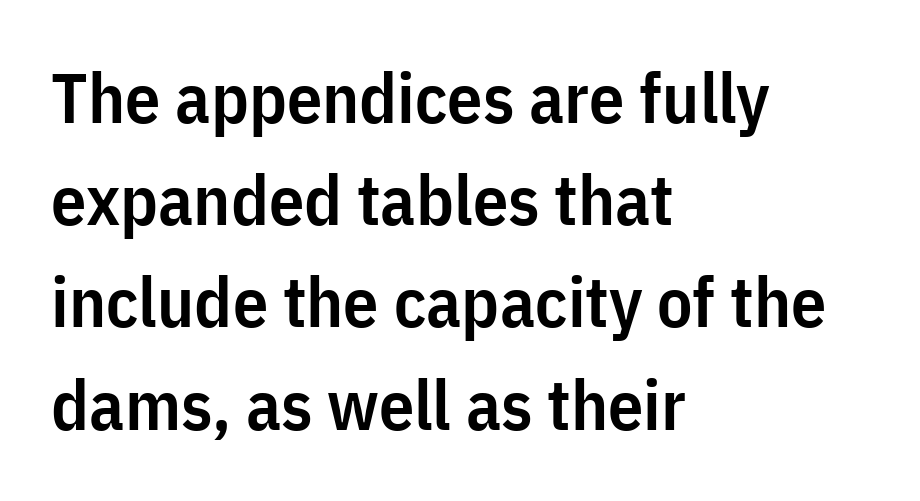
Looks like regular typesetting: each glyph gets only the width it needs. Does the weight exceed regular? Yes, but only to semibold. Unlike italic type, these characters show no tilt at all. Note: no serifs on the glyphs.
